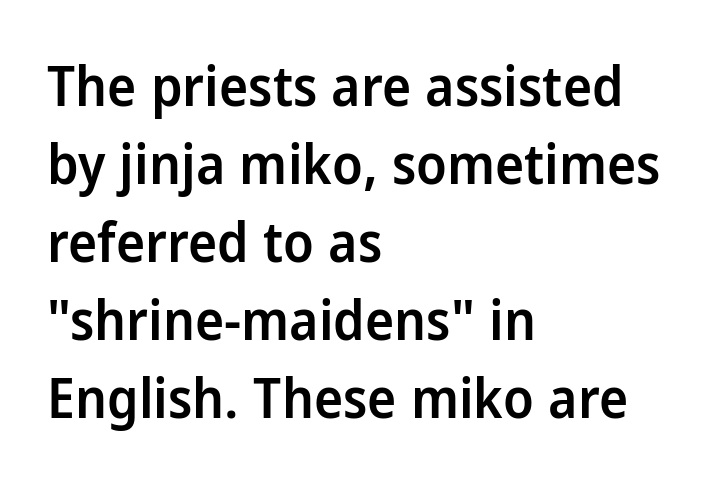
{"serif": "no", "italic": "no", "bold": "semi", "weight": "semibold", "width": "normal", "stroke_contrast": "low", "x_height": "medium", "monospaced": "no", "underline": "no", "align": "left", "line_spacing": "normal", "line_spacing_ratio": 1.42, "letter_spacing": "normal", "letter_spacing_em": 0.0, "glyph_px": 55}
